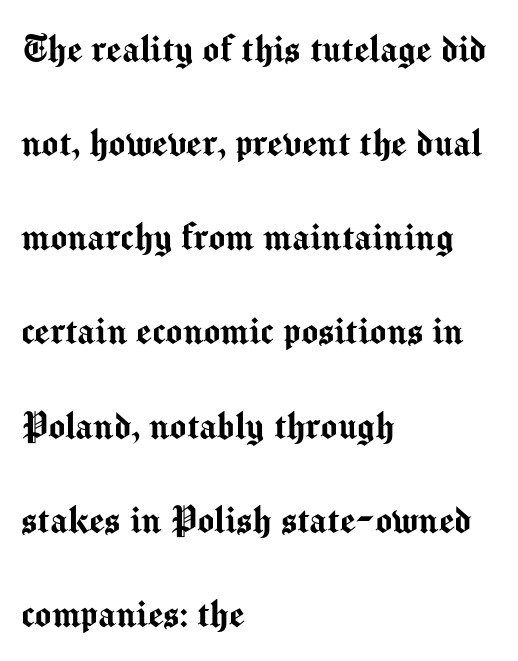
Q: Is the text italic (slanted)? A: No, it is upright.
Q: Is the typeface a serif or a sans-serif typeface? A: Sans-serif.
Q: Is the text underlined? A: No.
Q: How is the paragraph aligned? A: Left-aligned.
Q: Is the spacing between letters normal or unusually wide? A: Normal.
Q: Is the spacing between lines tight, normal or loose? A: Loose.
Q: Width (condensed, normal, or wide)? A: Normal.
Q: Stroke contrast? A: Medium.
Q: x-height? A: Medium.
Q: Monospaced? A: No.
